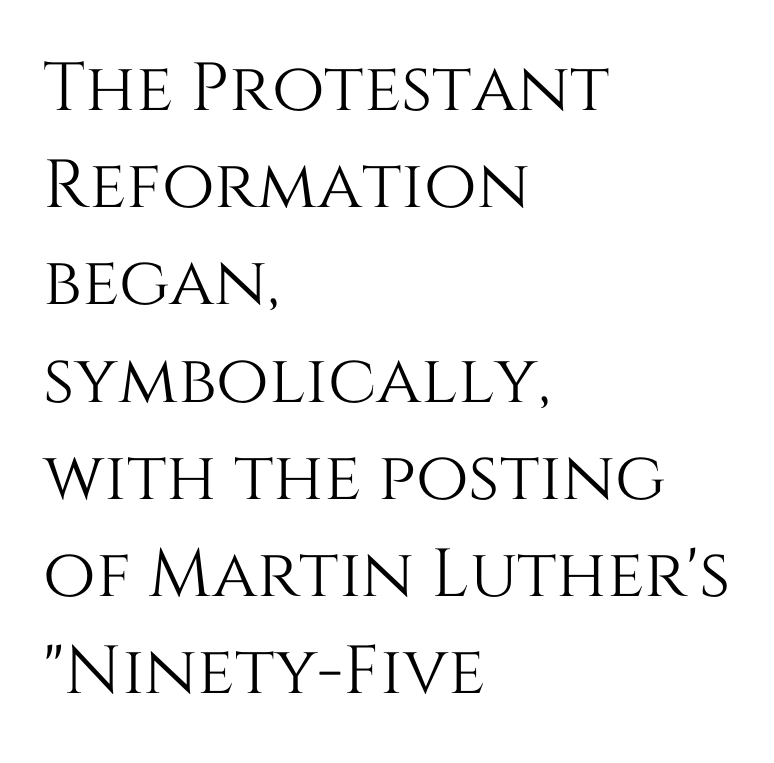
Q: Is the text italic (slanted)? A: No, it is upright.
Q: Is the text underlined? A: No.
Q: How is the paragraph aligned? A: Left-aligned.
Q: Is the spacing between letters normal or unusually wide? A: Normal.
Q: Is the spacing between lines tight, normal or loose? A: Normal.
Q: Width (condensed, normal, or wide)? A: Normal.
Q: Stroke contrast? A: Medium.
Q: x-height? A: Large.
Q: Monospaced? A: No.
